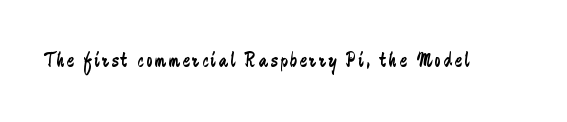
Q: Is the text bold? A: No.
Q: Is the text italic (slanted)? A: Yes.
Q: Is the text underlined? A: No.
